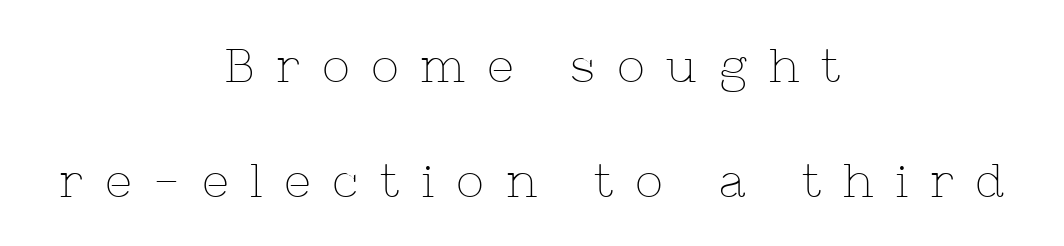
Q: Is the text bold? A: No.
Q: Is the text italic (slanted)? A: No, it is upright.
Q: Is the typeface a serif or a sans-serif typeface? A: Serif.
Q: Is the text underlined? A: No.
Q: How is the paragraph aligned? A: Centered.
Q: Is the spacing between letters normal or unusually wide? A: Unusually wide.
Q: Is the spacing between lines tight, normal or loose? A: Loose.
Q: Width (condensed, normal, or wide)? A: Normal.
Q: Stroke contrast? A: Low.
Q: x-height? A: Medium.
Q: Monospaced? A: No.
